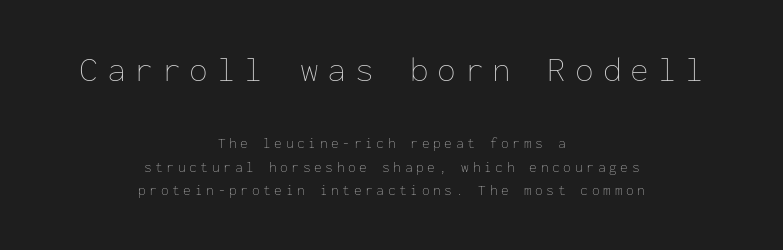
{"italic": "no", "bold": "no", "weight": "thin", "width": "normal", "stroke_contrast": "low", "x_height": "medium", "monospaced": "yes", "underline": "no", "align": "center", "line_spacing": "normal", "line_spacing_ratio": 1.68, "letter_spacing": "wide", "letter_spacing_em": 0.26, "larger_block": "first", "size_ratio": 2.43, "glyph_px": 34}
